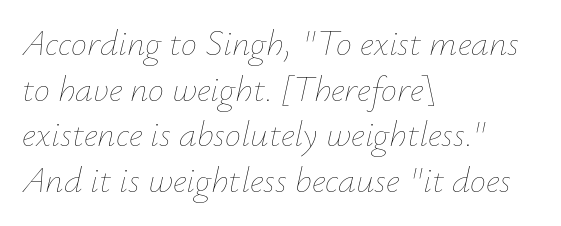
The block of text has a typical density, with ordinary space between rows. Clear beneath every line of the passage. Is the stroke heavy? The answer is a plain regular-or-lighter. The horizontal fit of the characters is conventional and even. Rendered with sloped, italic letterforms. Looks like regular typesetting: each glyph gets only the width it needs.
